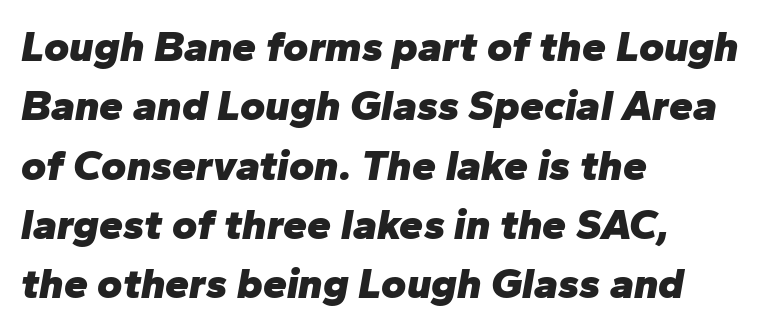
{"italic": "yes", "lean": "right", "slant_degrees": 10, "bold": "yes", "weight": "heavy", "width": "normal", "stroke_contrast": "low", "x_height": "medium", "monospaced": "no", "underline": "no", "align": "left", "line_spacing": "normal", "line_spacing_ratio": 1.38, "letter_spacing": "normal", "letter_spacing_em": 0.0, "glyph_px": 43}
